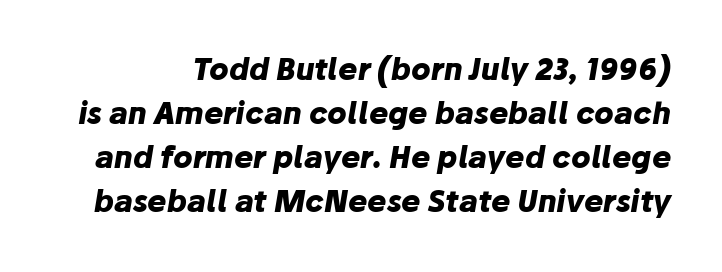
{"italic": "yes", "lean": "right", "slant_degrees": 10, "bold": "yes", "weight": "heavy", "width": "normal", "stroke_contrast": "low", "x_height": "medium", "monospaced": "no", "underline": "no", "line_spacing": "normal", "line_spacing_ratio": 1.52, "letter_spacing": "normal", "letter_spacing_em": 0.0, "glyph_px": 29}
